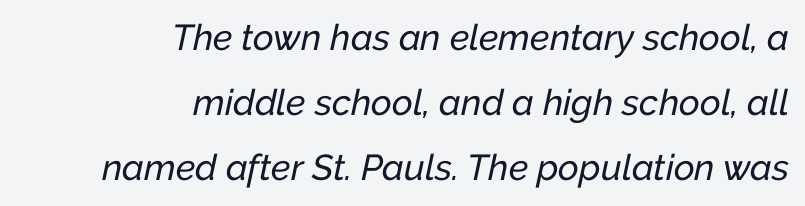
Q: Is the text italic (slanted)? A: Yes, it leans right by about 12 degrees.
Q: Is the text underlined? A: No.
Q: How is the paragraph aligned? A: Right-aligned.
Q: Is the spacing between letters normal or unusually wide? A: Normal.
Q: Width (condensed, normal, or wide)? A: Normal.
Q: Stroke contrast? A: Low.
Q: x-height? A: Medium.
Q: Monospaced? A: No.
